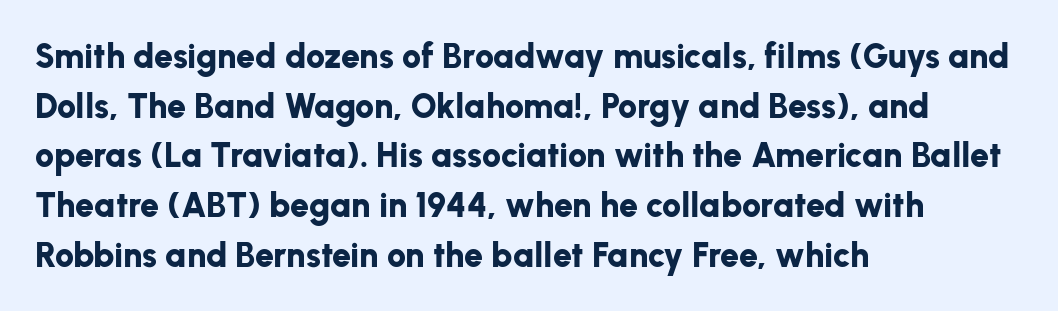
{"serif": "no", "italic": "no", "bold": "yes", "weight": "bold", "width": "normal", "stroke_contrast": "low", "x_height": "medium", "monospaced": "no", "underline": "no", "align": "left", "line_spacing": "normal", "line_spacing_ratio": 1.46, "letter_spacing": "normal", "letter_spacing_em": 0.0, "glyph_px": 34}
